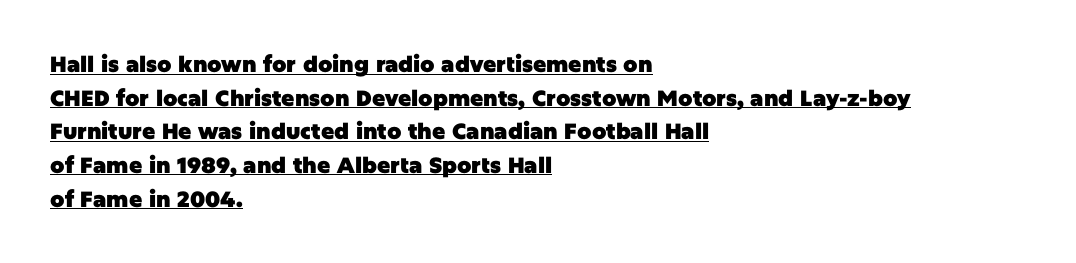
{"italic": "no", "bold": "yes", "underline": "yes", "align": "left", "line_spacing": "normal", "line_spacing_ratio": 1.53, "letter_spacing": "normal", "letter_spacing_em": 0.0, "glyph_px": 22}
